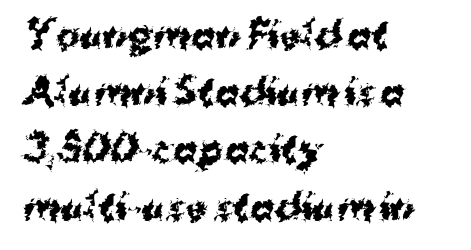
Q: Is the text bold? A: Yes.
Q: Is the text italic (slanted)? A: Yes.
Q: Is the typeface a serif or a sans-serif typeface? A: Sans-serif.
Q: Is the text underlined? A: No.
Q: How is the paragraph aligned? A: Left-aligned.
Q: Is the spacing between letters normal or unusually wide? A: Normal.
Q: Is the spacing between lines tight, normal or loose? A: Normal.
Q: Width (condensed, normal, or wide)? A: Normal.
Q: Stroke contrast? A: Medium.
Q: x-height? A: Medium.
Q: Monospaced? A: No.
